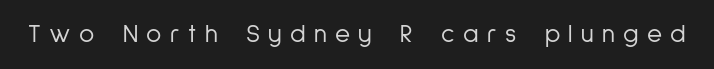
Lines of text with bare space underneath. Vertical stems look standard width or narrower in stroke. This sample uses expanded letter spacing, leaving extra air between glyphs. Quick note: not italic, upright.
